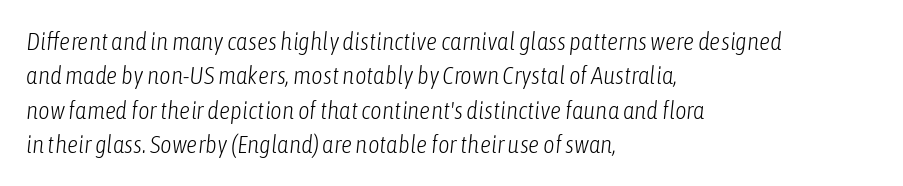
The image shows 25 px text type, italic (leaning right); set left-aligned, normal line spacing (1.38x), normal letter spacing, not underlined.
